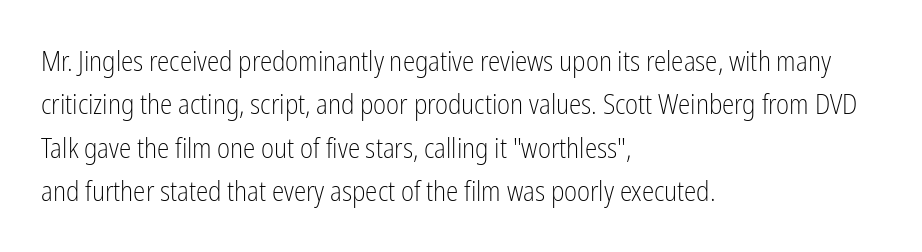
{"serif": "no", "italic": "no", "bold": "no", "weight": "light", "width": "condensed", "stroke_contrast": "low", "x_height": "medium", "monospaced": "no", "underline": "no", "align": "left", "line_spacing": "normal", "line_spacing_ratio": 1.55, "letter_spacing": "normal", "letter_spacing_em": 0.0, "glyph_px": 28}
